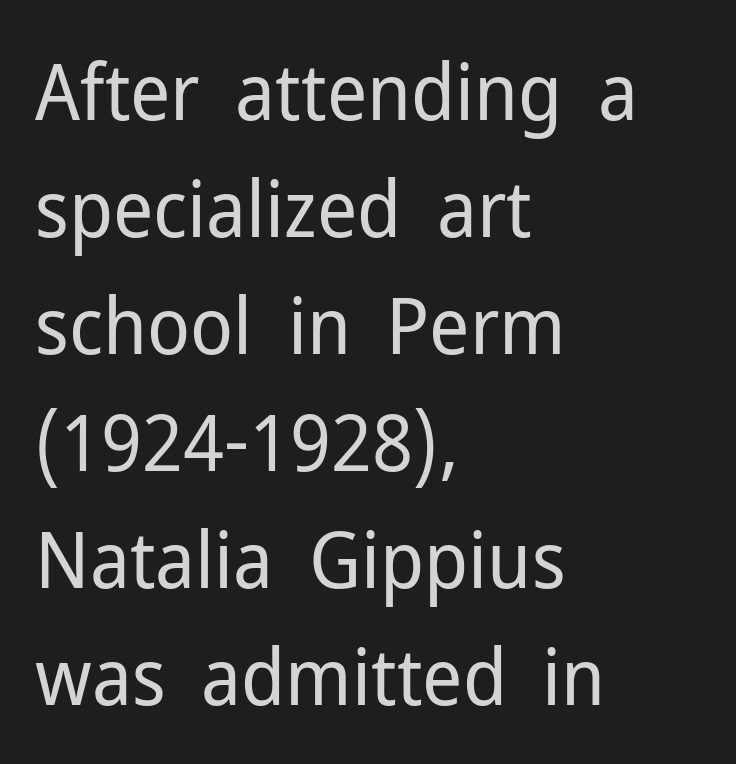
Regarding serifs, this sample does without them. Interline gaps are of average width in this sample. Weight: in the light-to-regular range. Glance below the letters and you will spot only blank space. Words appear dense and cohesive because spacing is normal. Vertical strokes here are truly vertical.
